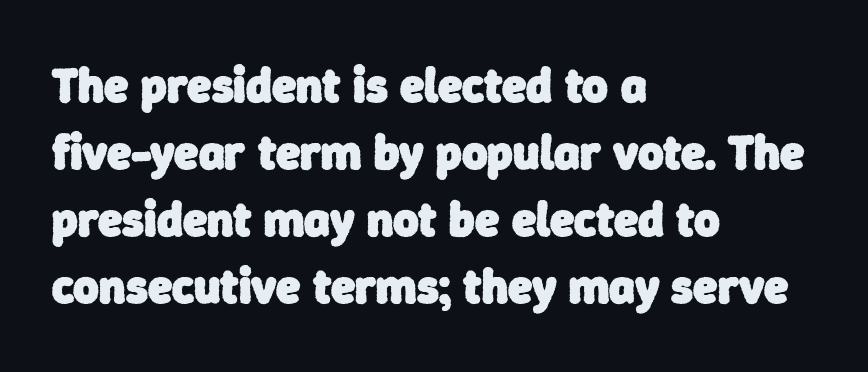
The image shows 49 px heavy sans-serif type; set left-aligned, normal line spacing (1.37x), normal letter spacing, not underlined; low stroke contrast and a medium x-height.
